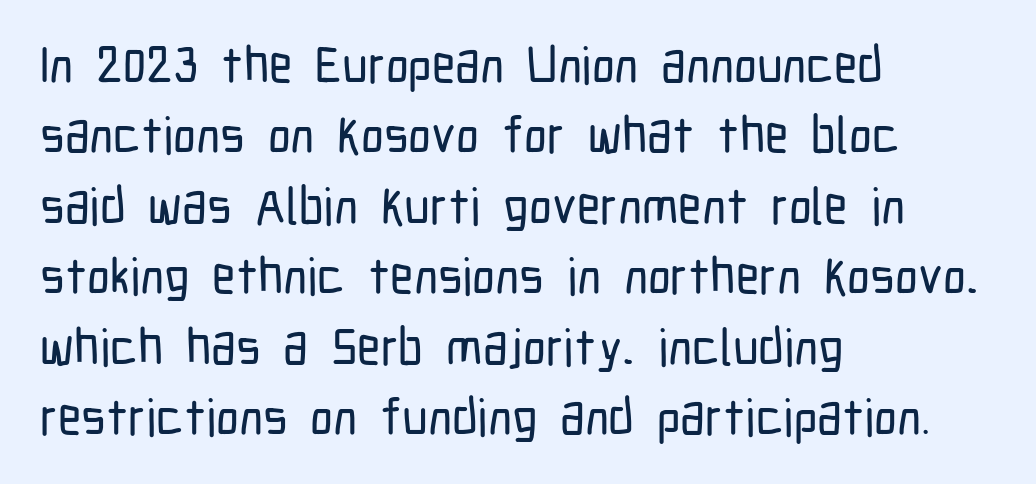
The image shows 51 px condensed sans-serif type, upright; set left-aligned, normal line spacing (1.38x), normal letter spacing, not underlined; low stroke contrast and a medium x-height.
